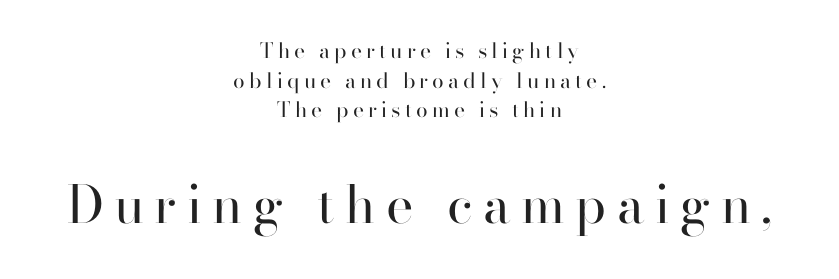
Q: Is the text bold? A: No.
Q: Is the text italic (slanted)? A: No, it is upright.
Q: Is the typeface a serif or a sans-serif typeface? A: Serif.
Q: Is the text underlined? A: No.
Q: How is the paragraph aligned? A: Centered.
Q: Is the spacing between letters normal or unusually wide? A: Unusually wide.
Q: Is the spacing between lines tight, normal or loose? A: Normal.
Q: Which block of text is set in a larger size, the first (top) or the second (bottom)? A: The second (bottom) one.
Q: Width (condensed, normal, or wide)? A: Normal.
Q: Stroke contrast? A: High.
Q: x-height? A: Small.
Q: Monospaced? A: No.
